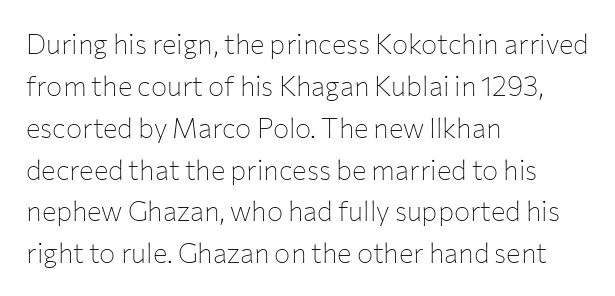
Anything drawn beneath the words? Only blank space. Each word holds together tightly as a unit, with standard inter-letter gaps. Each stroke keeps to a modest, everyday thickness or less. Normally led — the rows are evenly, conventionally spaced. In CSS terms this would be text-align: left. Does the lettering tilt? It doesn't — this is upright.
